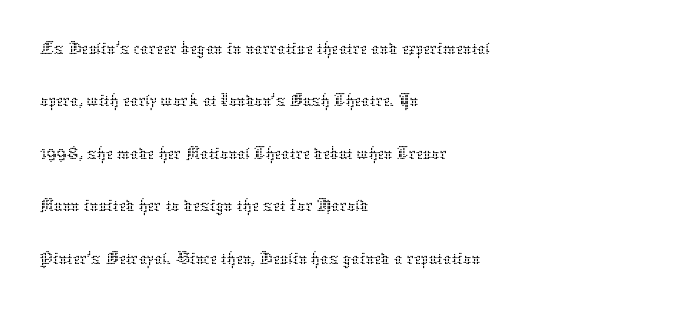
The image shows 40 px thin type, upright; set left-aligned, normal line spacing (1.31x), normal letter spacing, not underlined; low stroke contrast and a medium x-height.
